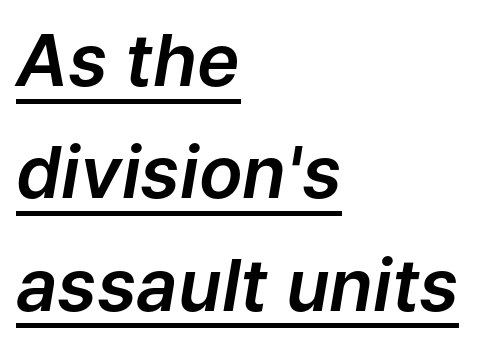
{"italic": "yes", "lean": "right", "slant_degrees": 9, "width": "normal", "stroke_contrast": "low", "x_height": "medium", "monospaced": "no", "underline": "yes", "align": "left", "line_spacing": "normal", "line_spacing_ratio": 1.56, "letter_spacing": "normal", "letter_spacing_em": 0.0, "glyph_px": 72}
